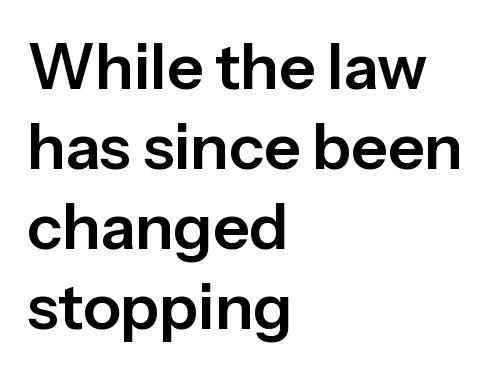
Q: Is the text italic (slanted)? A: No, it is upright.
Q: Is the typeface a serif or a sans-serif typeface? A: Sans-serif.
Q: Is the text underlined? A: No.
Q: How is the paragraph aligned? A: Left-aligned.
Q: Is the spacing between letters normal or unusually wide? A: Normal.
Q: Is the spacing between lines tight, normal or loose? A: Normal.
Q: Width (condensed, normal, or wide)? A: Normal.
Q: Stroke contrast? A: Low.
Q: x-height? A: Medium.
Q: Monospaced? A: No.
